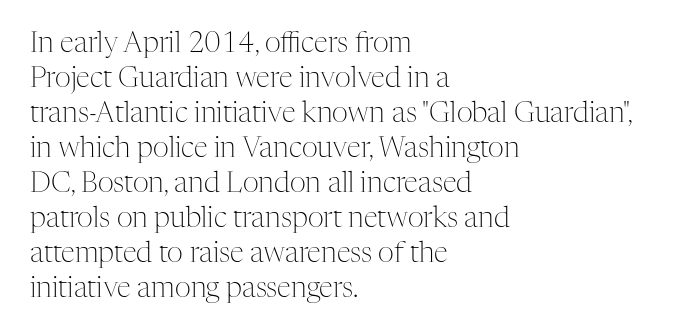
Each letter keeps its own natural width here, so spacing adapts to shape. How would I describe the line gaps? Plain and ordinary. The font sits on the lighter half of the weight spectrum, regular included. Ascenders rise straight up at ninety degrees. Leftover space on each line is placed entirely after the last word.
